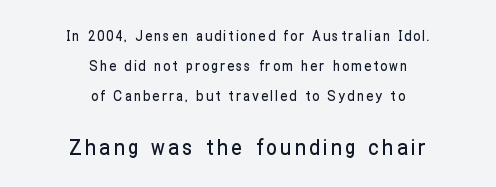
{"italic": "no", "underline": "no", "align": "center", "line_spacing": "loose", "line_spacing_ratio": 2.14, "larger_block": "second", "size_ratio": 1.57, "glyph_px": 22}
